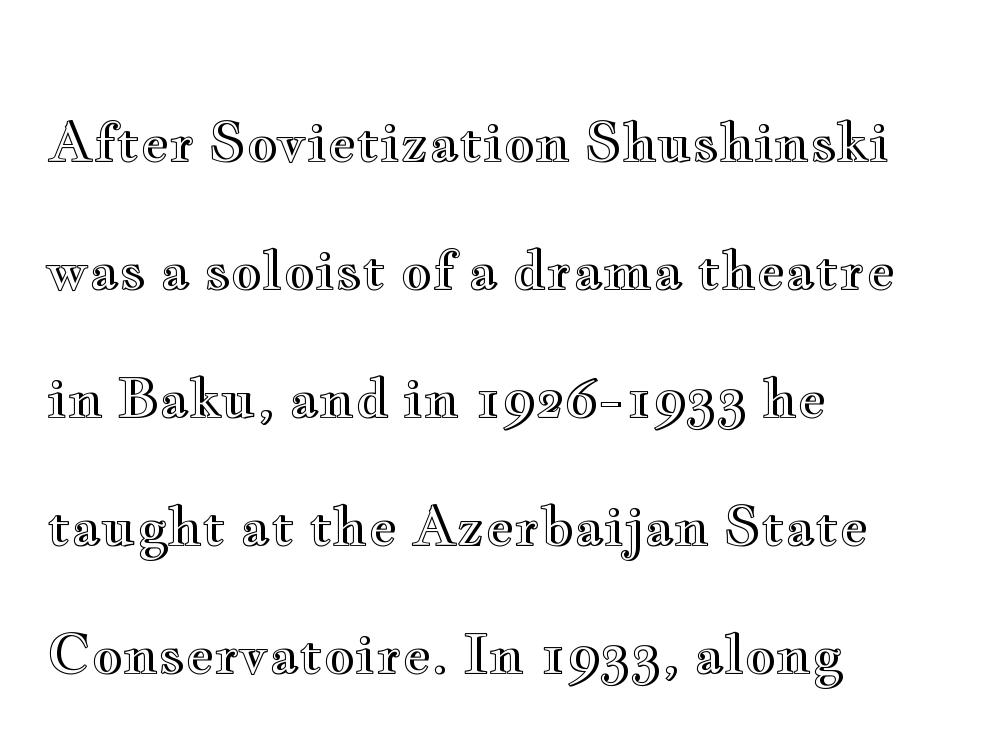
{"italic": "no", "width": "wide", "x_height": "small", "monospaced": "no", "underline": "no", "align": "left", "line_spacing": "loose", "line_spacing_ratio": 2.37, "letter_spacing": "normal", "letter_spacing_em": 0.0, "glyph_px": 54}
